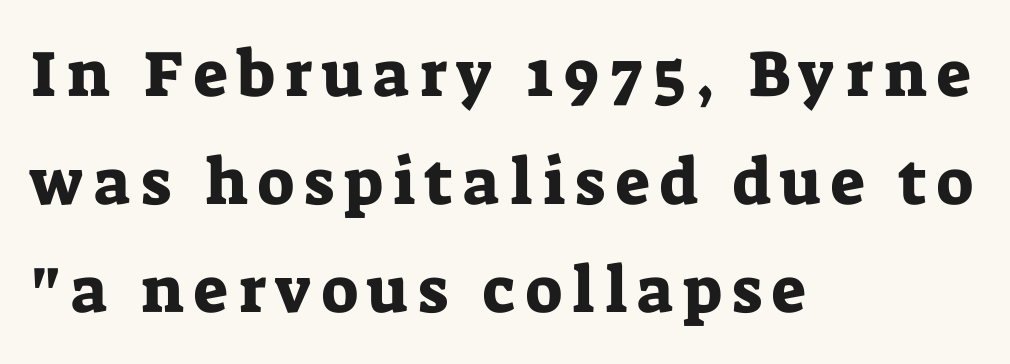
The image shows 65 px serif type, upright; set left-aligned, normal line spacing (1.66x), not underlined; low stroke contrast and a medium x-height.
